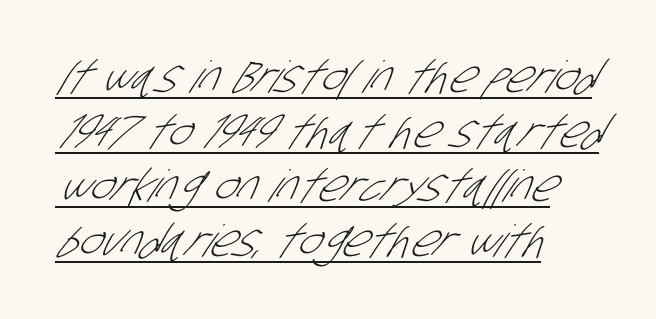
{"serif": "no", "bold": "no", "weight": "light", "width": "condensed", "stroke_contrast": "low", "x_height": "large", "monospaced": "no", "underline": "yes", "align": "left", "line_spacing_ratio": 1.24, "letter_spacing": "normal", "letter_spacing_em": 0.0, "glyph_px": 44}
